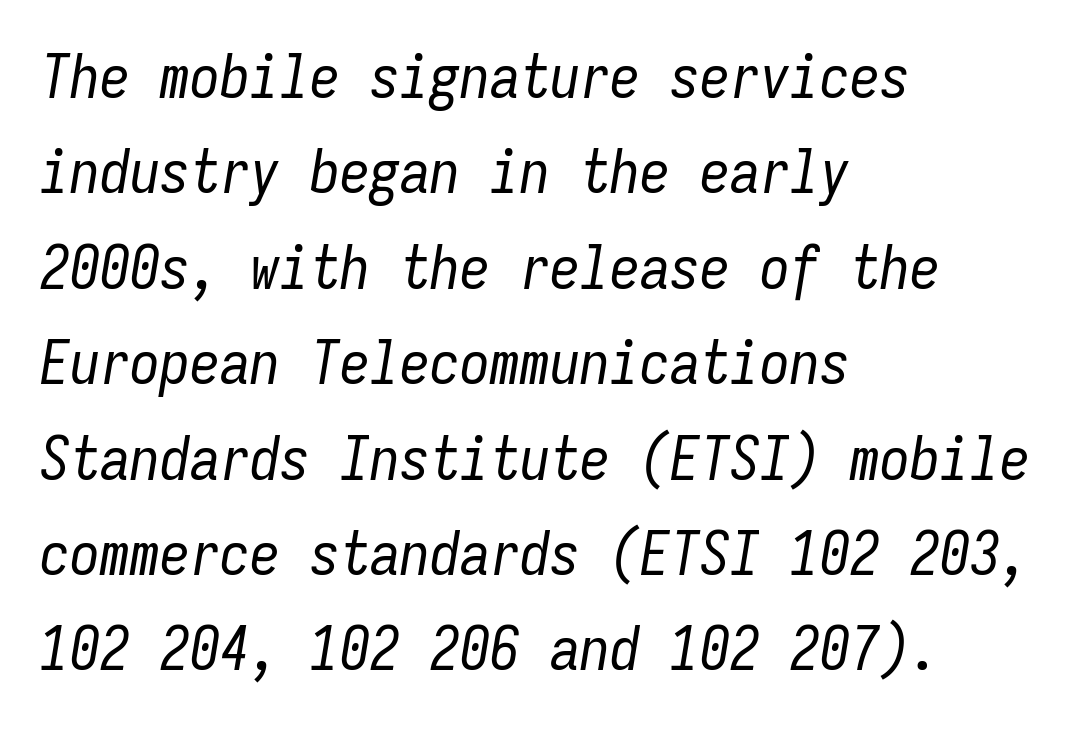
Q: Is the text bold? A: No.
Q: Is the text italic (slanted)? A: Yes, it leans right by about 9 degrees.
Q: Is the text underlined? A: No.
Q: How is the paragraph aligned? A: Left-aligned.
Q: Is the spacing between letters normal or unusually wide? A: Normal.
Q: Is the spacing between lines tight, normal or loose? A: Normal.
Q: Width (condensed, normal, or wide)? A: Condensed.
Q: Stroke contrast? A: Low.
Q: x-height? A: Medium.
Q: Monospaced? A: Yes.
